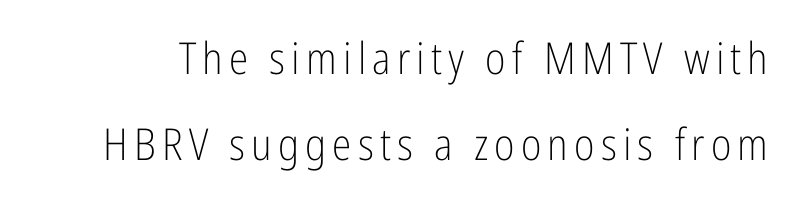
The passage shown stacks its lines with a broad gap. The strip under each line holds only bare page. Tall strokes in this sample are plumb rather than angled. Compared with a typical body face, this is equally light or lighter still.
